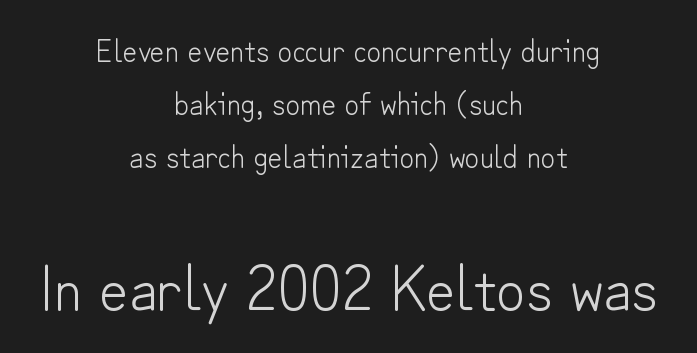
Q: Is the text bold? A: No.
Q: Is the text italic (slanted)? A: No, it is upright.
Q: Is the typeface a serif or a sans-serif typeface? A: Sans-serif.
Q: Is the text underlined? A: No.
Q: How is the paragraph aligned? A: Centered.
Q: Is the spacing between letters normal or unusually wide? A: Normal.
Q: Is the spacing between lines tight, normal or loose? A: Normal.
Q: Which block of text is set in a larger size, the first (top) or the second (bottom)? A: The second (bottom) one.
Q: Width (condensed, normal, or wide)? A: Normal.
Q: Stroke contrast? A: Low.
Q: x-height? A: Small.
Q: Monospaced? A: No.
